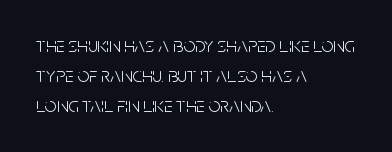
The image shows 21 px text type, upright; set left-aligned, normal line spacing (1.42x), normal letter spacing, not underlined.
